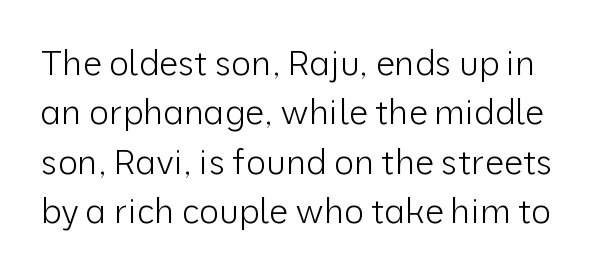
The image shows 34 px light sans-serif type, upright; set normal line spacing (1.45x), normal letter spacing, not underlined; low stroke contrast and a medium x-height.
